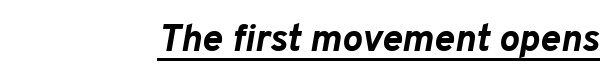
Q: Is the text bold? A: Yes.
Q: Is the text italic (slanted)? A: Yes, it leans right by about 10 degrees.
Q: Is the text underlined? A: Yes.
Q: Is the spacing between letters normal or unusually wide? A: Normal.
Q: Width (condensed, normal, or wide)? A: Normal.
Q: Stroke contrast? A: Low.
Q: x-height? A: Medium.
Q: Monospaced? A: No.
